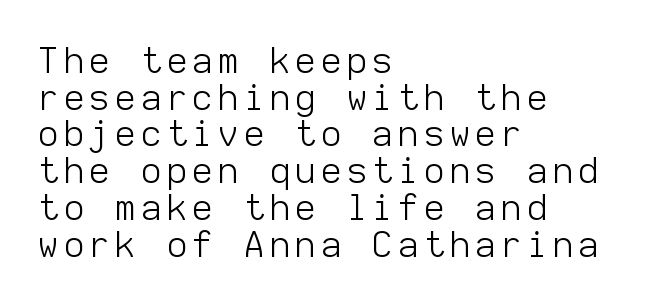
The image shows 35 px light sans-serif type, upright, monospaced; set left-aligned, tight line spacing (1.05x), not underlined; low stroke contrast and a medium x-height.
